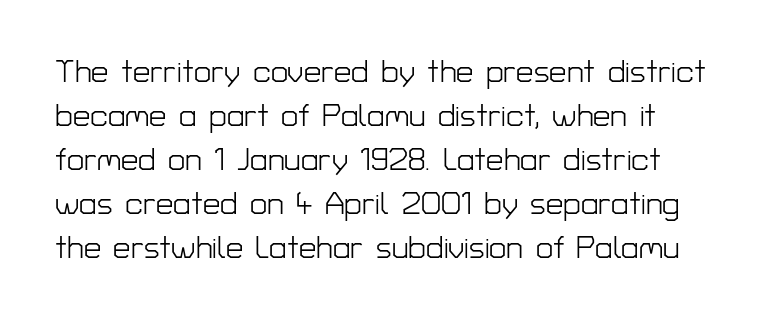
Q: Is the text bold? A: No.
Q: Is the text italic (slanted)? A: No, it is upright.
Q: Is the typeface a serif or a sans-serif typeface? A: Sans-serif.
Q: Is the text underlined? A: No.
Q: Is the spacing between letters normal or unusually wide? A: Normal.
Q: Is the spacing between lines tight, normal or loose? A: Normal.
Q: Width (condensed, normal, or wide)? A: Normal.
Q: Stroke contrast? A: Low.
Q: x-height? A: Medium.
Q: Monospaced? A: No.
